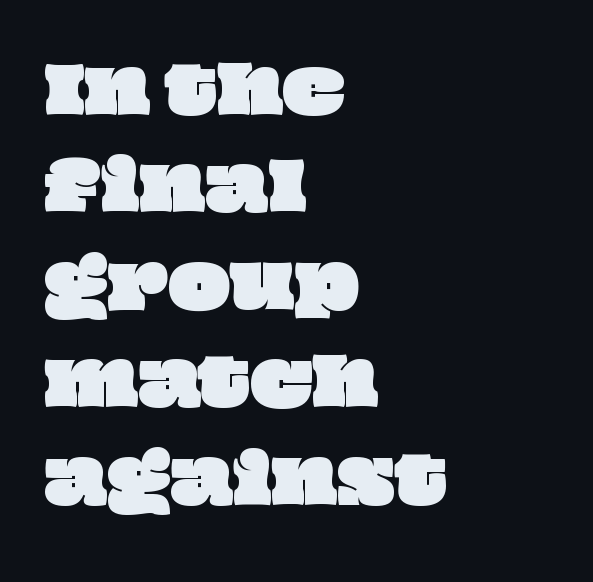
The image shows 65 px wide type; set left-aligned, normal line spacing (1.5x), normal letter spacing, not underlined; low stroke contrast and a large x-height.
